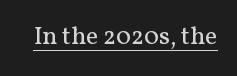
The image shows 25 px text type, upright; set normal letter spacing, underlined.
